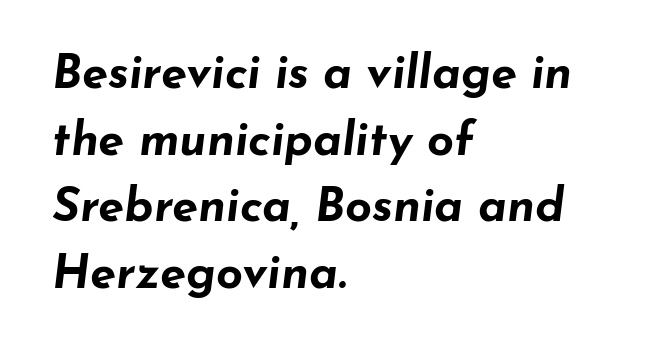
The image shows 47 px bold, wide type, italic (leaning right); set left-aligned, normal line spacing (1.42x), normal letter spacing, not underlined; low stroke contrast and a small x-height.
